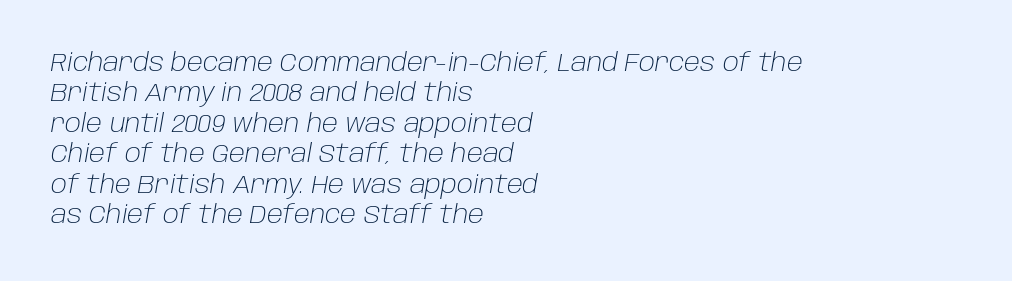
The image shows 25 px text type, italic (leaning right); set left-aligned, line spacing 1.22x, normal letter spacing, not underlined.
